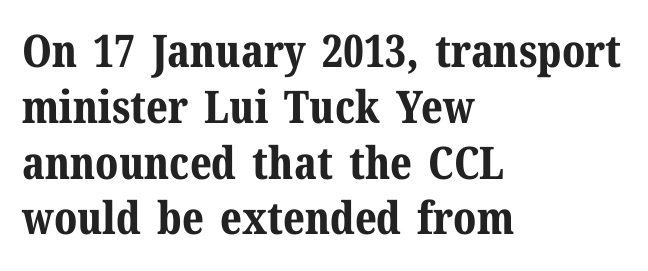
Any mark beneath the type? The region is blank. The rendering anchors every line to the left-hand side. Is this a fixed-width face? No — the glyphs have proportional, varying widths. This rendering employs a face with finishing strokes, i.e., a serif. The font is running at its bold setting.
